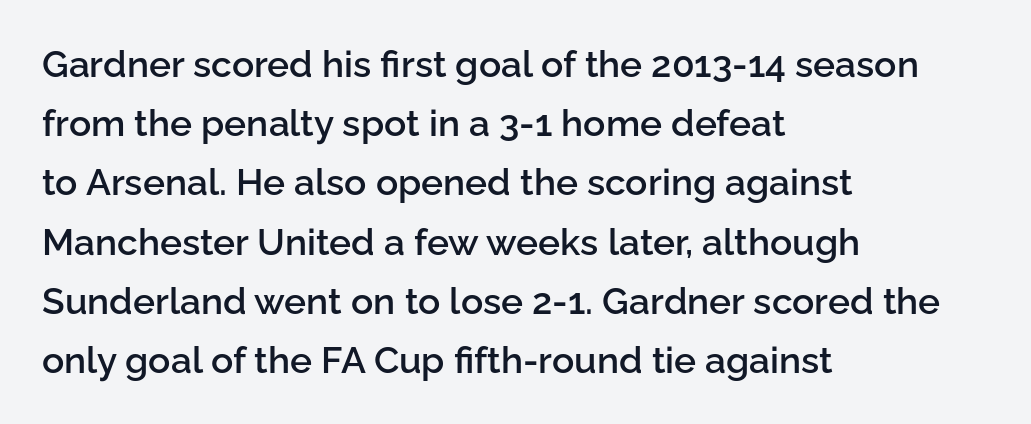
{"serif": "no", "italic": "no", "bold": "semi", "weight": "semibold", "width": "normal", "stroke_contrast": "low", "x_height": "medium", "monospaced": "no", "underline": "no", "align": "left", "line_spacing": "normal", "line_spacing_ratio": 1.6, "letter_spacing": "normal", "letter_spacing_em": 0.0, "glyph_px": 37}
